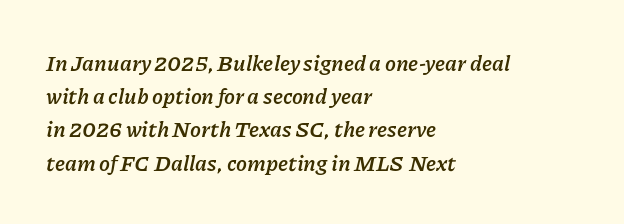
{"italic": "yes", "lean": "right", "slant_degrees": 11, "bold": "yes", "underline": "no", "align": "left", "line_spacing": "normal", "line_spacing_ratio": 1.51, "letter_spacing": "normal", "letter_spacing_em": 0.0, "glyph_px": 22}
